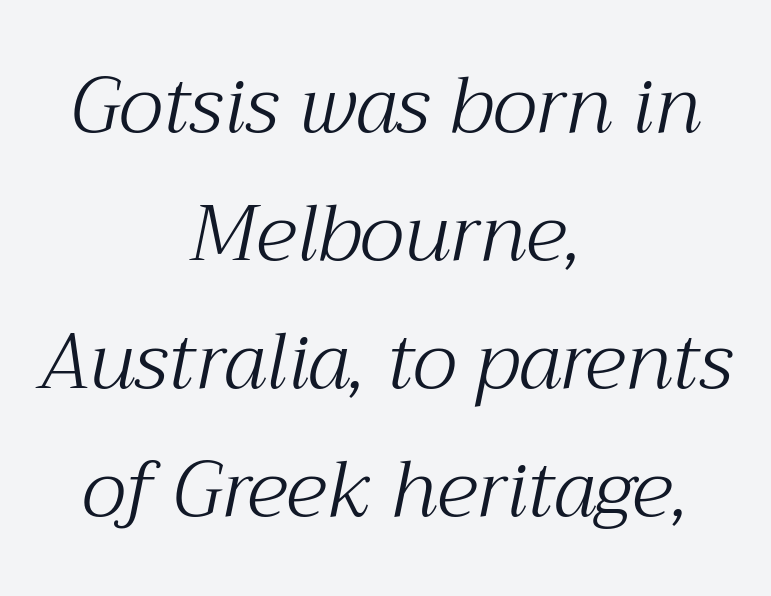
Spacing between characters is what you'd get straight out of the box. Letterform terminals end in serifs throughout the passage. The glyphs look as if they've been sheared to an angle. Teacher's note: observe the equal gaps on both sides — that is centered alignment.
